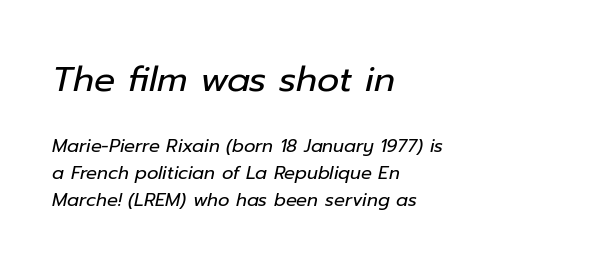
You can tell it's italic because the verticals aren't actually vertical. The passage shown is typed in a proportional face where columns would drift. This reads as an unemphasized weight, regular at the heaviest. Compared with a centered layout, this one pins lines to the left instead. Quick note: interline space is typical.
